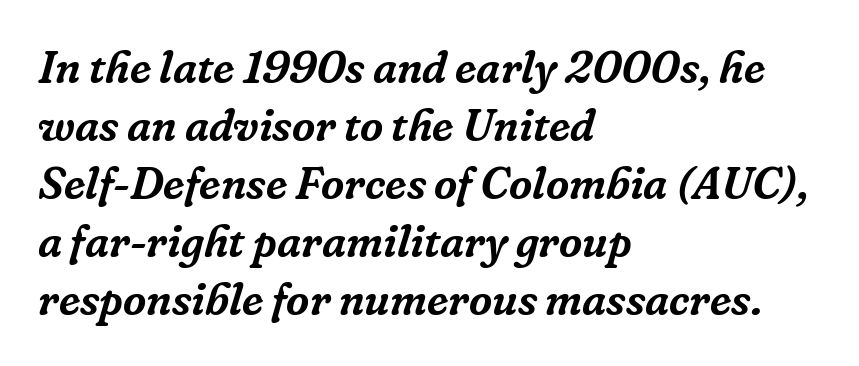
{"serif": "yes", "italic": "yes", "lean": "right", "slant_degrees": 16, "width": "normal", "stroke_contrast": "low", "x_height": "medium", "monospaced": "no", "underline": "no", "align": "left", "line_spacing": "normal", "line_spacing_ratio": 1.29, "letter_spacing": "normal", "letter_spacing_em": 0.0, "glyph_px": 45}
